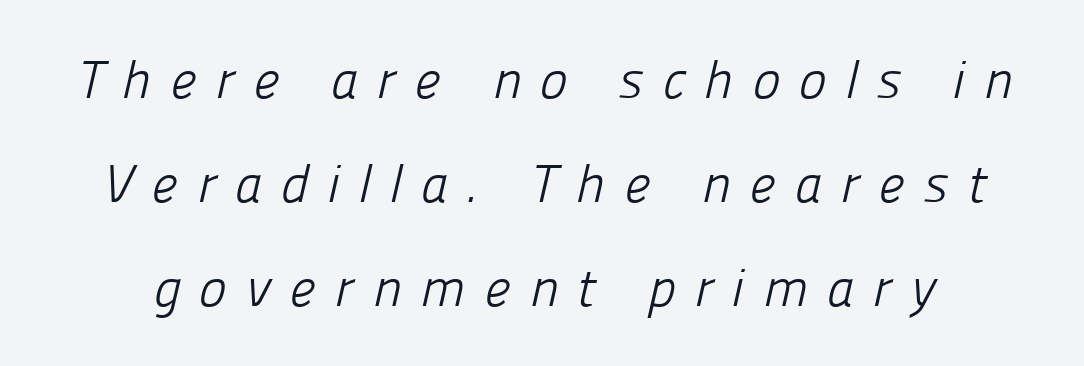
The image shows 53 px light sans-serif type; set loose line spacing (1.96x), unusually wide letter spacing (+0.35 em), not underlined; low stroke contrast and a medium x-height.
